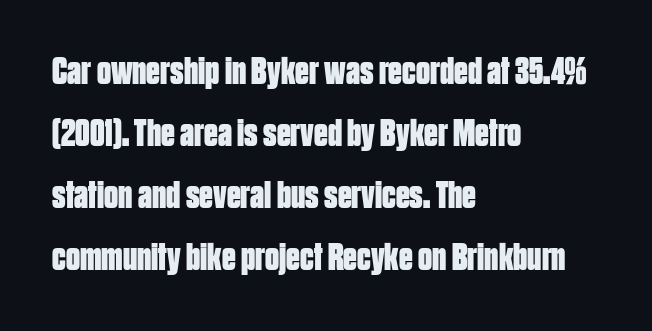
Q: Is the text bold? A: Yes.
Q: Is the text italic (slanted)? A: No, it is upright.
Q: Is the typeface a serif or a sans-serif typeface? A: Sans-serif.
Q: Is the text underlined? A: No.
Q: How is the paragraph aligned? A: Left-aligned.
Q: Is the spacing between letters normal or unusually wide? A: Normal.
Q: Is the spacing between lines tight, normal or loose? A: Normal.
Q: Width (condensed, normal, or wide)? A: Condensed.
Q: Stroke contrast? A: Low.
Q: x-height? A: Large.
Q: Monospaced? A: No.
